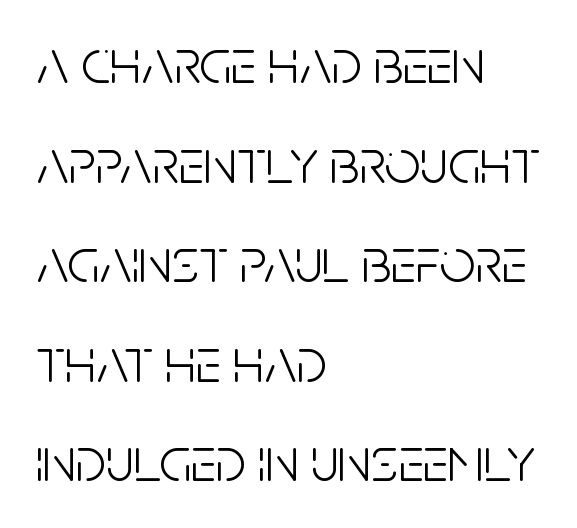
Line spacing here is normal. In terms of letterspacing, this is plain default setting. The gap between lines stays unmarked. Weight: in the light-to-regular range. Line starts are locked; line ends wander.
